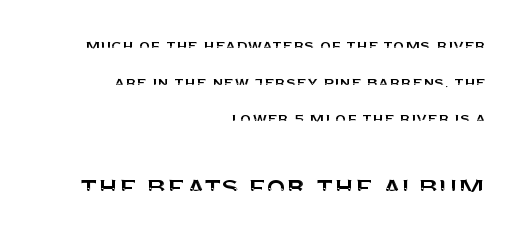
These lines stack with their right ends in a neat column. It's the straight-up-and-down kind of type. The zone under the glyphs is completely vacant. A typesetter would call this proportional, since set widths differ per character.
